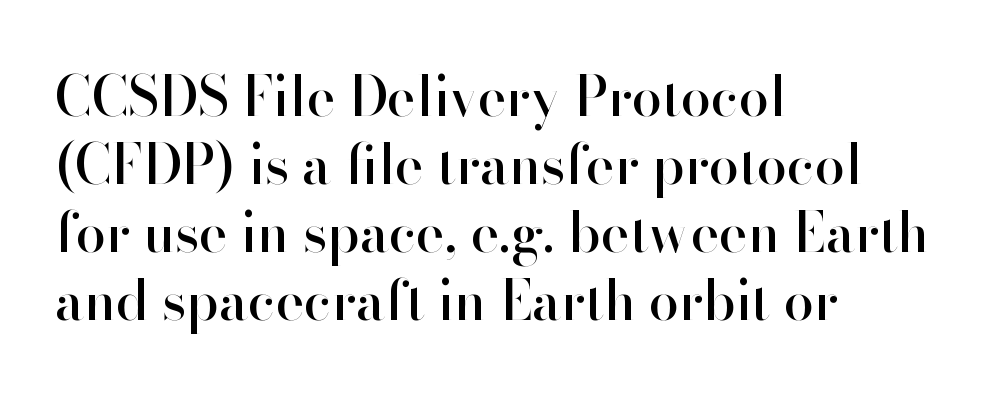
{"serif": "no", "italic": "no", "width": "normal", "stroke_contrast": "high", "x_height": "small", "monospaced": "no", "underline": "no", "align": "left", "line_spacing": "normal", "line_spacing_ratio": 1.26, "letter_spacing": "normal", "letter_spacing_em": 0.0, "glyph_px": 54}
